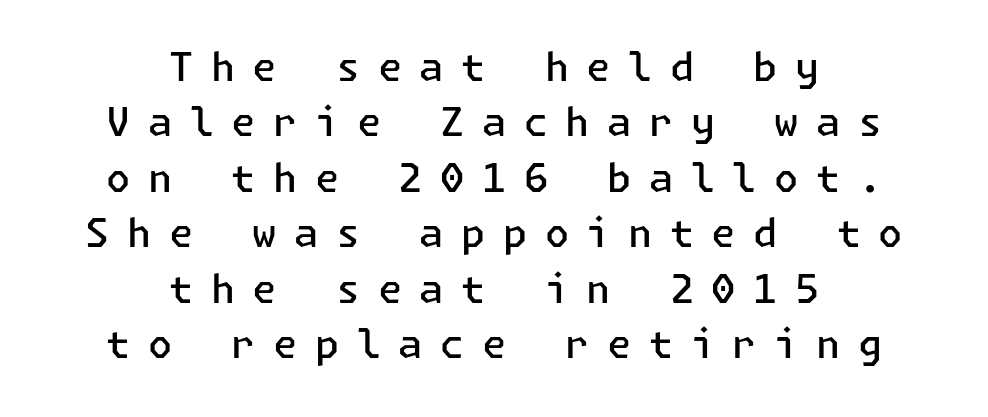
The passage shown is semibold, sitting just below true bold. Clear beneath every line of the passage. Quick note: interline space is typical. Examine the stroke ends and you'll find no serifs.
